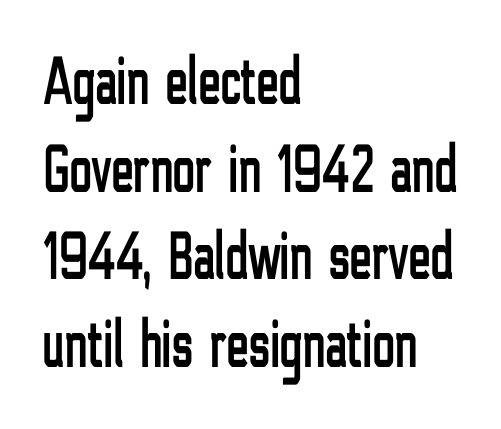
{"serif": "no", "italic": "no", "width": "condensed", "stroke_contrast": "low", "x_height": "medium", "monospaced": "no", "underline": "no", "align": "left", "line_spacing": "normal", "line_spacing_ratio": 1.29, "letter_spacing": "normal", "letter_spacing_em": 0.0, "glyph_px": 68}
